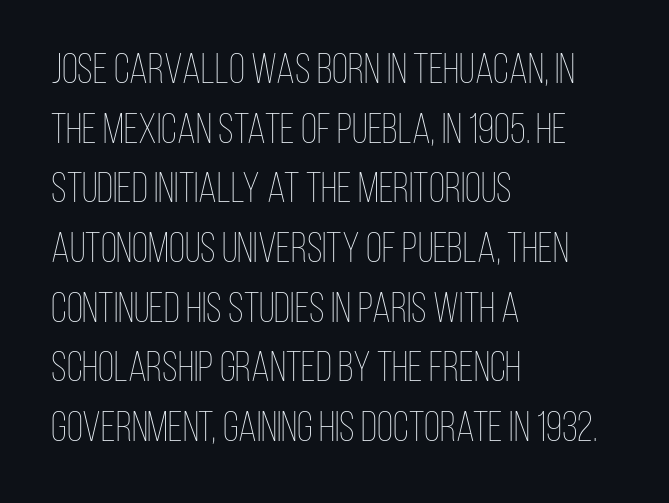
Q: Is the text bold? A: No.
Q: Is the text italic (slanted)? A: No, it is upright.
Q: Is the text underlined? A: No.
Q: How is the paragraph aligned? A: Left-aligned.
Q: Is the spacing between letters normal or unusually wide? A: Normal.
Q: Is the spacing between lines tight, normal or loose? A: Normal.
Q: Width (condensed, normal, or wide)? A: Condensed.
Q: Stroke contrast? A: Low.
Q: x-height? A: Large.
Q: Monospaced? A: No.
